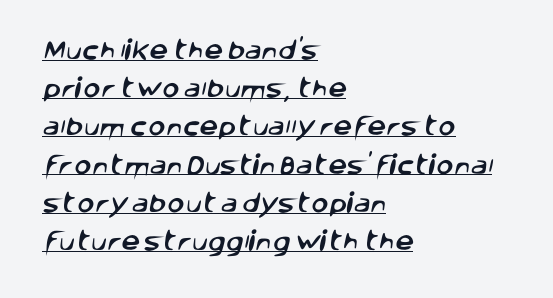
{"underline": "yes", "align": "left", "line_spacing_ratio": 1.82, "letter_spacing": "normal", "letter_spacing_em": 0.0, "glyph_px": 21}
